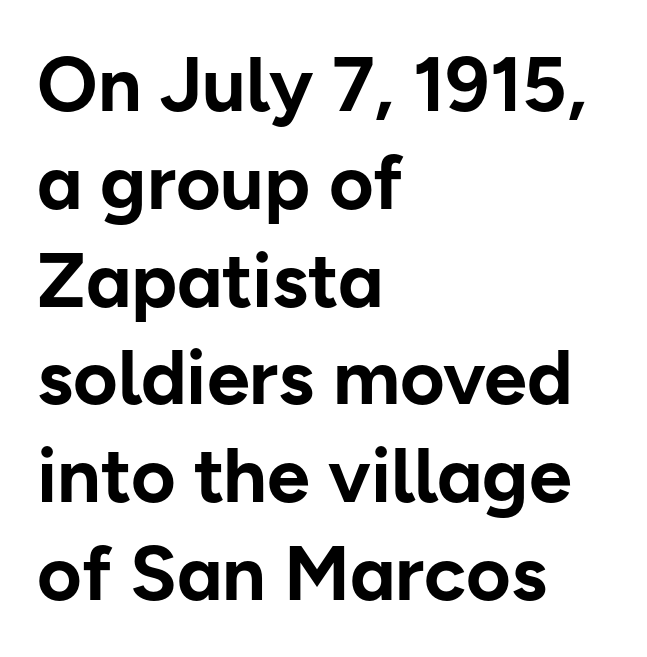
{"serif": "no", "italic": "no", "bold": "yes", "weight": "bold", "width": "normal", "stroke_contrast": "low", "x_height": "medium", "monospaced": "no", "underline": "no", "align": "left", "line_spacing": "normal", "line_spacing_ratio": 1.27, "letter_spacing": "normal", "letter_spacing_em": 0.0, "glyph_px": 77}
